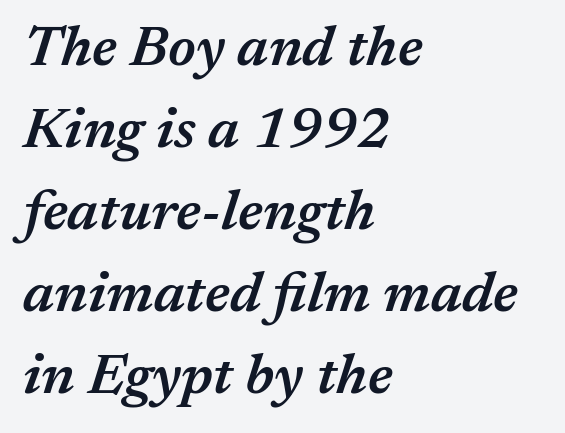
The text block is weighted toward the left margin, trailing off unevenly rightward. The rows are spaced the way most documents space them. Is this a fixed-width face? No — the glyphs have proportional, varying widths. Only glyphs here, with clear space below each row. A somewhat darkened texture: the type is semibold rather than bold.
